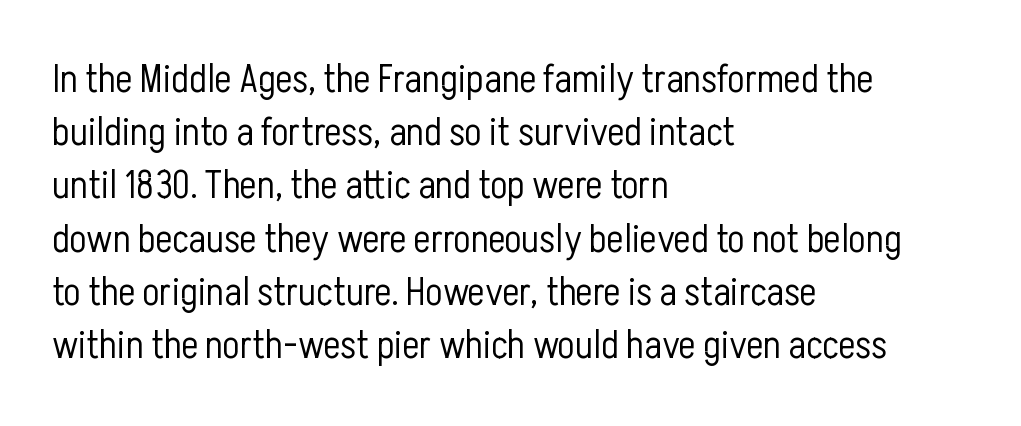
{"serif": "no", "italic": "no", "bold": "no", "weight": "light", "width": "condensed", "stroke_contrast": "low", "x_height": "medium", "monospaced": "no", "underline": "no", "align": "left", "line_spacing": "normal", "line_spacing_ratio": 1.33, "letter_spacing": "normal", "letter_spacing_em": 0.0, "glyph_px": 40}
